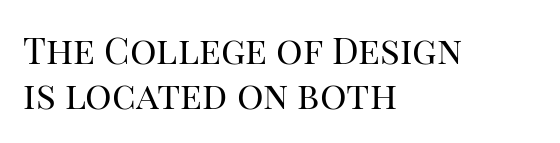
The image shows 37 px regular-weight serif type, upright; set left-aligned, line spacing 1.22x, normal letter spacing, not underlined; high stroke contrast and a large x-height.
